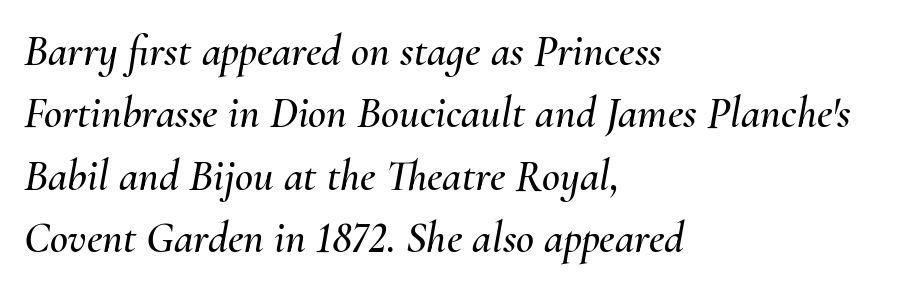
This sample has the flowing, uneven cadence of proportional lettering. Reading down the column, the eye jumps a familiar distance to each next line. Line beginnings align vertically; line endings do not. Has an underline been added? It has not. Does extra space separate the letters? No, they use regular spacing.
